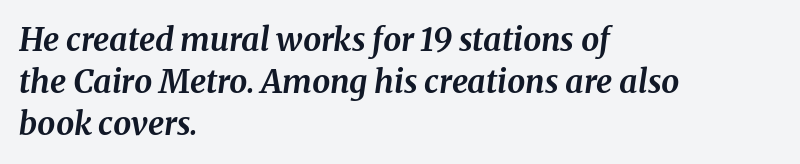
The image shows 32 px bold serif type, italic (leaning right); set left-aligned, normal line spacing (1.32x), normal letter spacing, not underlined; medium stroke contrast and a medium x-height.
